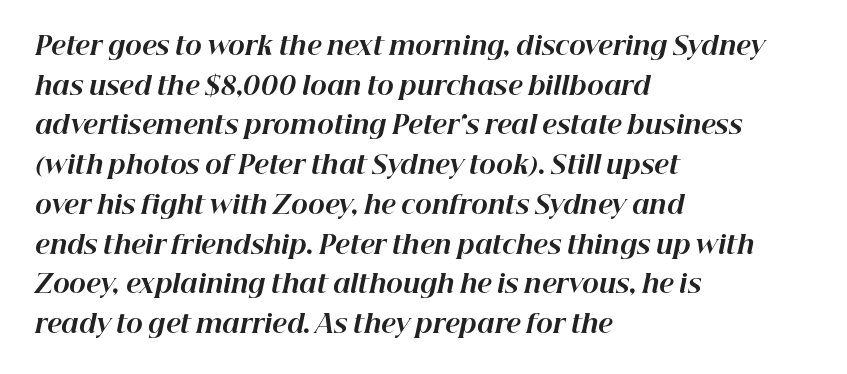
Q: Is the text bold? A: Yes.
Q: Is the text italic (slanted)? A: Yes, it leans right by about 12 degrees.
Q: Is the text underlined? A: No.
Q: How is the paragraph aligned? A: Left-aligned.
Q: Is the spacing between letters normal or unusually wide? A: Normal.
Q: Is the spacing between lines tight, normal or loose? A: Normal.
